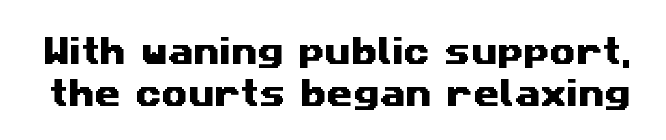
Q: Is the typeface a serif or a sans-serif typeface? A: Sans-serif.
Q: Is the text underlined? A: No.
Q: Is the spacing between letters normal or unusually wide? A: Normal.
Q: Is the spacing between lines tight, normal or loose? A: Normal.
Q: Width (condensed, normal, or wide)? A: Wide.
Q: Stroke contrast? A: Medium.
Q: x-height? A: Medium.
Q: Monospaced? A: No.
